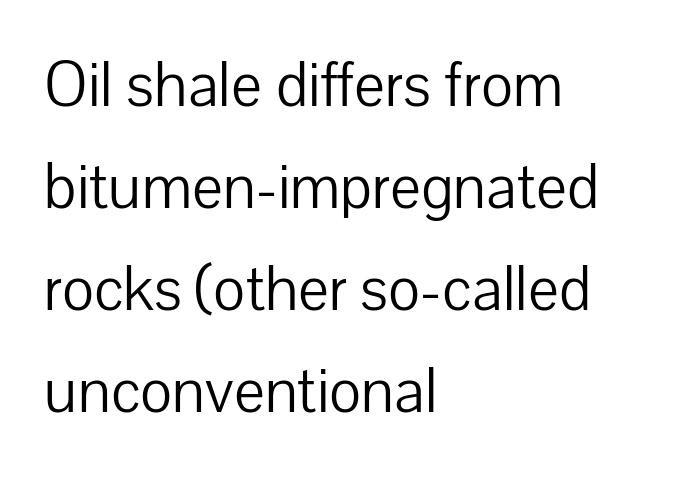
Q: Is the text bold? A: No.
Q: Is the text italic (slanted)? A: No, it is upright.
Q: Is the typeface a serif or a sans-serif typeface? A: Sans-serif.
Q: Is the text underlined? A: No.
Q: How is the paragraph aligned? A: Left-aligned.
Q: Is the spacing between letters normal or unusually wide? A: Normal.
Q: Is the spacing between lines tight, normal or loose? A: Normal.
Q: Width (condensed, normal, or wide)? A: Normal.
Q: Stroke contrast? A: Low.
Q: x-height? A: Medium.
Q: Monospaced? A: No.
